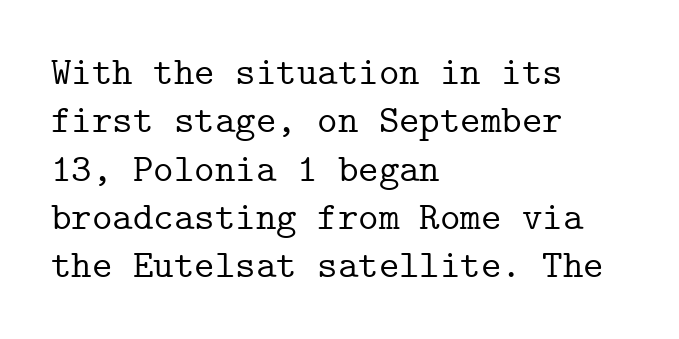
The image shows 39 px serif type, upright, monospaced; set left-aligned, line spacing 1.24x, normal letter spacing, not underlined; low stroke contrast and a medium x-height.
